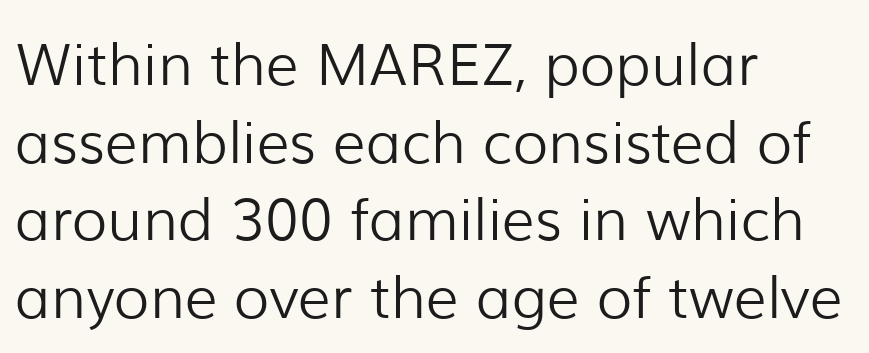
This rendering leaves character spacing at its baseline value. The passage shown stacks its lines at a standard gap. The rendering shows plain stroke endings on the letterforms — a sans-serif design. A student would call this left alignment; a typographer would say flush left, rag right. You could not count columns in this text — the font is proportionally spaced. Tall strokes in this sample are plumb rather than angled.
